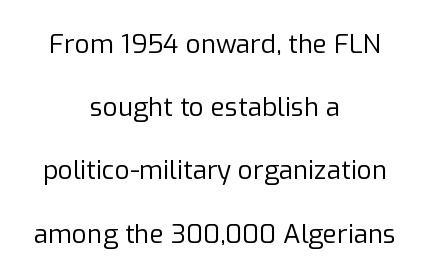
The strokes are not fattened; the text isn't bold. The lines in this sample share a center point and differ in where they start and stop. The line-height multiplier appears high, well above default. Compared with typical body copy, the letter spacing here is the same. Decoration check: the copy has no underline. The type sits square on the baseline with zero lean.
